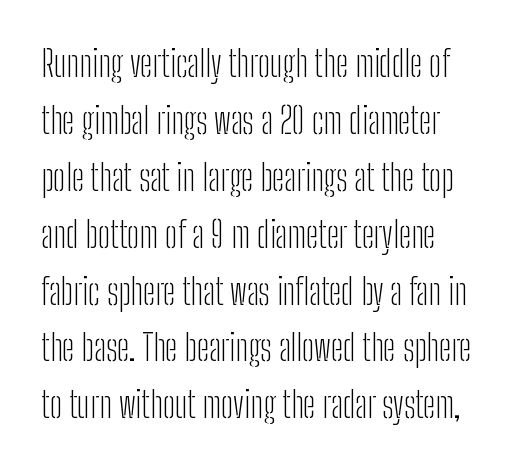
A typesetter would call this proportional, since set widths differ per character. The line-height multiplier appears to be the usual default. The font's upright variant was chosen for this text. Short note: letters normally spaced. Words float on clear page, feet unadorned.
